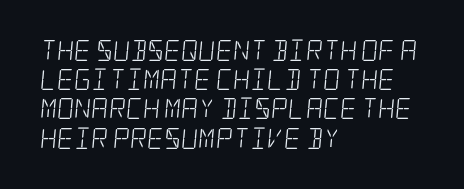
The image shows 21 px text type; set left-aligned, normal line spacing (1.39x), normal letter spacing, not underlined.
